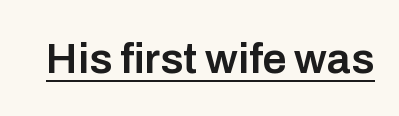
Q: Is the text bold? A: Semi-bold.
Q: Is the text italic (slanted)? A: No, it is upright.
Q: Is the typeface a serif or a sans-serif typeface? A: Sans-serif.
Q: Is the text underlined? A: Yes.
Q: Is the spacing between letters normal or unusually wide? A: Normal.
Q: Width (condensed, normal, or wide)? A: Normal.
Q: Stroke contrast? A: Low.
Q: x-height? A: Medium.
Q: Monospaced? A: No.
